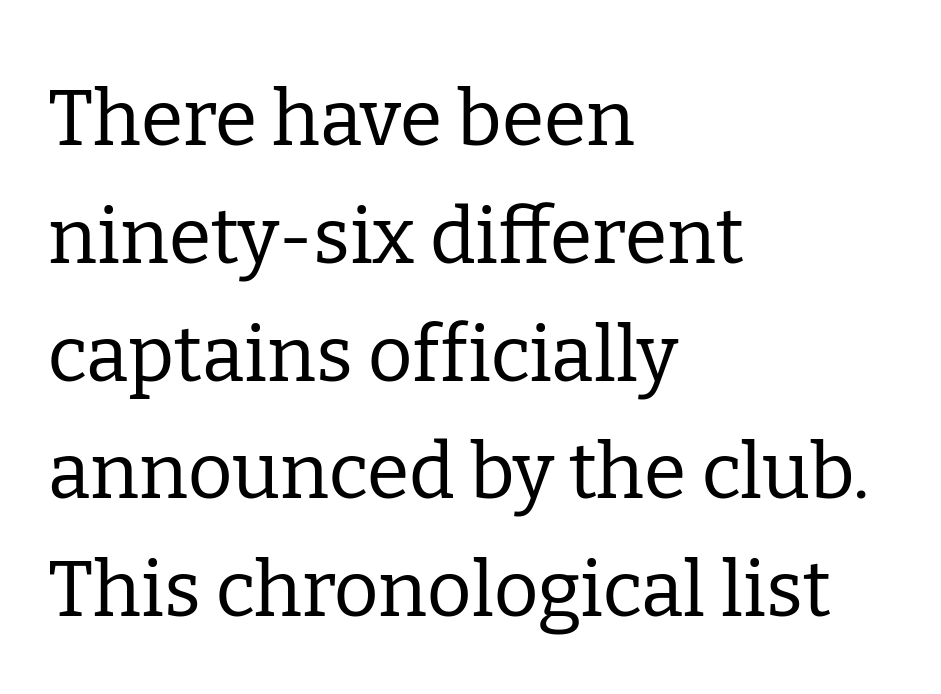
{"serif": "yes", "italic": "no", "bold": "no", "weight": "regular", "width": "normal", "stroke_contrast": "low", "x_height": "medium", "monospaced": "no", "underline": "no", "align": "left", "line_spacing": "normal", "line_spacing_ratio": 1.53, "letter_spacing": "normal", "letter_spacing_em": 0.0, "glyph_px": 77}
